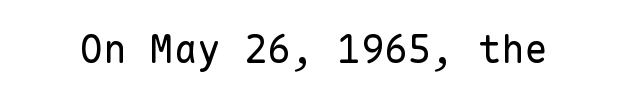
{"serif": "no", "italic": "no", "bold": "no", "weight": "regular", "width": "normal", "stroke_contrast": "low", "x_height": "medium", "monospaced": "yes", "underline": "no", "letter_spacing": "normal", "letter_spacing_em": 0.0, "glyph_px": 39}
